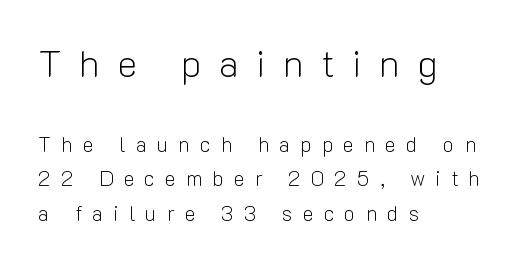
Nope, no serifs anywhere on these letters. How are the letters spaced? Widely, with obvious added tracking. If you drew a line through each stem, it would be perfectly vertical. Type without underlining. Evenly set lines give the paragraph a standard silhouette. The lines in this sample share a left origin and differ only in where they stop.
